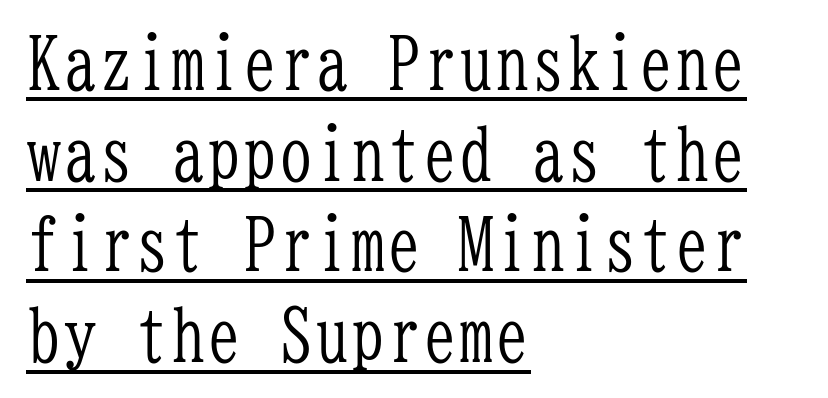
The image shows 72 px light, condensed serif type, upright, monospaced; set left-aligned, normal line spacing (1.26x), normal letter spacing, underlined; low stroke contrast and a medium x-height.
